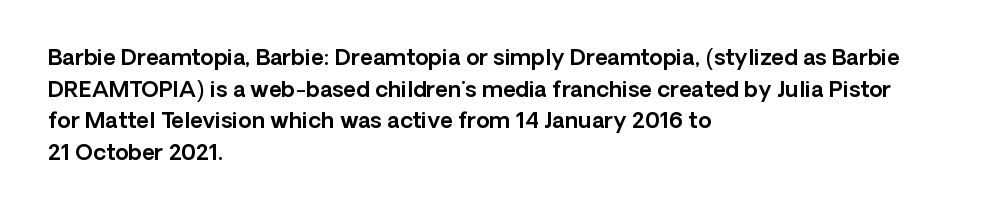
Q: Is the text italic (slanted)? A: No, it is upright.
Q: Is the text underlined? A: No.
Q: How is the paragraph aligned? A: Left-aligned.
Q: Is the spacing between letters normal or unusually wide? A: Normal.
Q: Is the spacing between lines tight, normal or loose? A: Normal.
